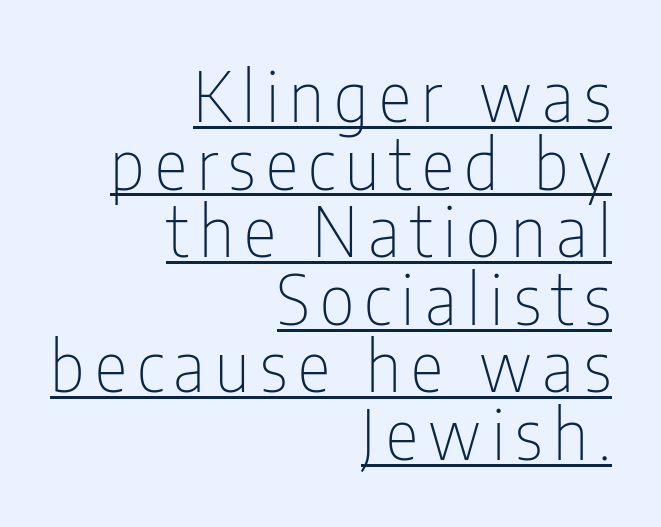
Q: Is the text bold? A: No.
Q: Is the text italic (slanted)? A: No, it is upright.
Q: Is the typeface a serif or a sans-serif typeface? A: Sans-serif.
Q: Is the text underlined? A: Yes.
Q: How is the paragraph aligned? A: Right-aligned.
Q: Is the spacing between lines tight, normal or loose? A: Tight.
Q: Width (condensed, normal, or wide)? A: Condensed.
Q: Stroke contrast? A: Low.
Q: x-height? A: Medium.
Q: Monospaced? A: No.
